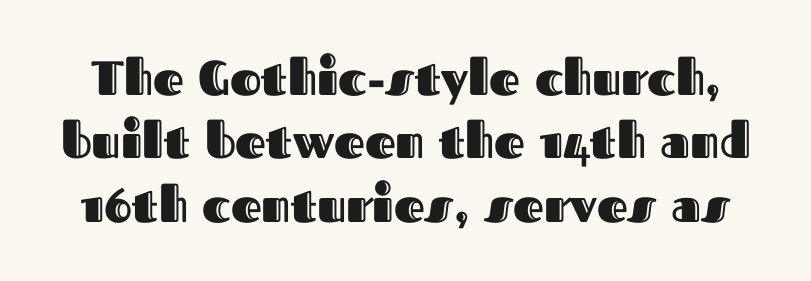
{"italic": "no", "width": "normal", "x_height": "medium", "monospaced": "no", "underline": "no", "line_spacing": "normal", "line_spacing_ratio": 1.32, "letter_spacing": "normal", "letter_spacing_em": 0.0, "glyph_px": 48}
